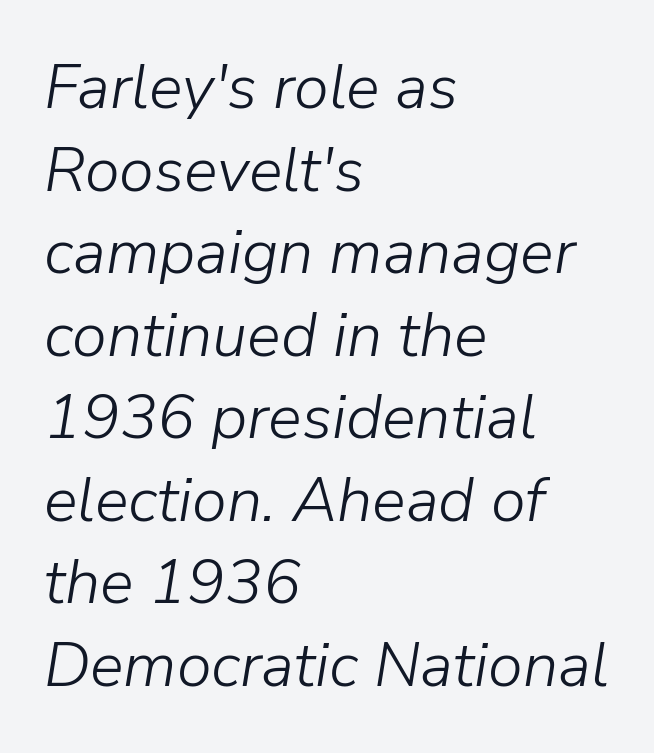
Q: Is the text bold? A: No.
Q: Is the text italic (slanted)? A: Yes, it leans right by about 9 degrees.
Q: Is the text underlined? A: No.
Q: How is the paragraph aligned? A: Left-aligned.
Q: Is the spacing between letters normal or unusually wide? A: Normal.
Q: Is the spacing between lines tight, normal or loose? A: Normal.
Q: Width (condensed, normal, or wide)? A: Normal.
Q: Stroke contrast? A: Low.
Q: x-height? A: Medium.
Q: Monospaced? A: No.
